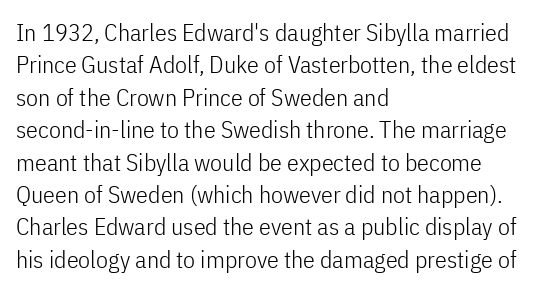
Q: Is the text bold? A: No.
Q: Is the text italic (slanted)? A: No, it is upright.
Q: Is the text underlined? A: No.
Q: How is the paragraph aligned? A: Left-aligned.
Q: Is the spacing between letters normal or unusually wide? A: Normal.
Q: Is the spacing between lines tight, normal or loose? A: Normal.
